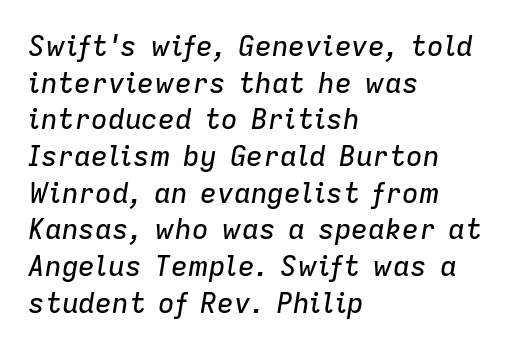
Q: Is the text italic (slanted)? A: Yes, it leans right by about 9 degrees.
Q: Is the text underlined? A: No.
Q: How is the paragraph aligned? A: Left-aligned.
Q: Is the spacing between letters normal or unusually wide? A: Normal.
Q: Is the spacing between lines tight, normal or loose? A: Normal.
Q: Width (condensed, normal, or wide)? A: Normal.
Q: Stroke contrast? A: Low.
Q: x-height? A: Medium.
Q: Monospaced? A: No.
